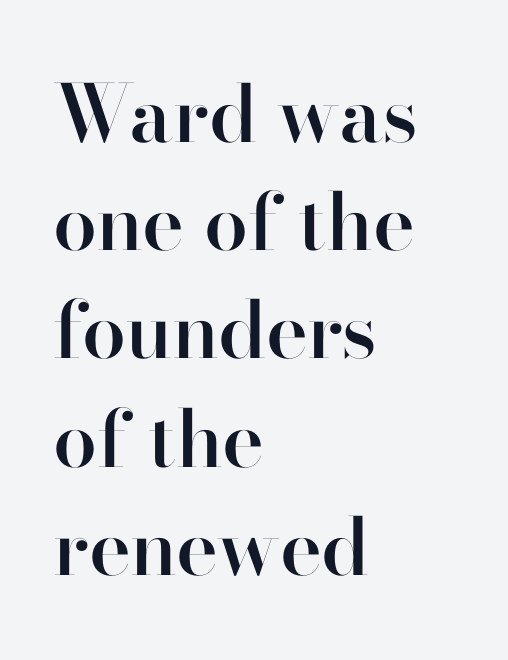
{"serif": "no", "italic": "no", "bold": "semi", "weight": "semibold", "width": "normal", "stroke_contrast": "high", "x_height": "small", "monospaced": "no", "underline": "no", "align": "left", "line_spacing": "normal", "line_spacing_ratio": 1.37, "letter_spacing": "normal", "letter_spacing_em": 0.0, "glyph_px": 79}
